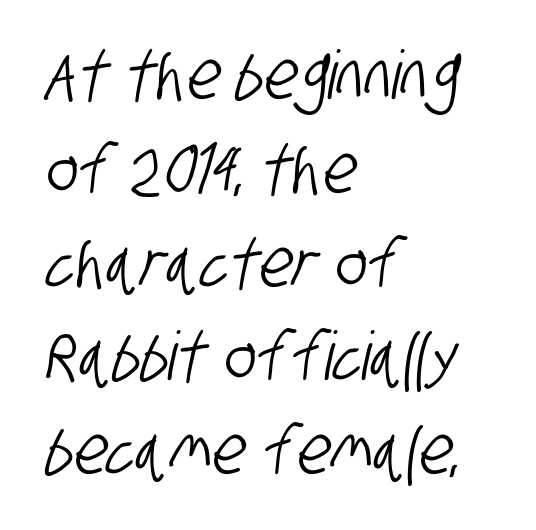
The image shows 67 px condensed sans-serif type; set left-aligned, normal line spacing (1.4x), normal letter spacing, not underlined; low stroke contrast and a large x-height.
